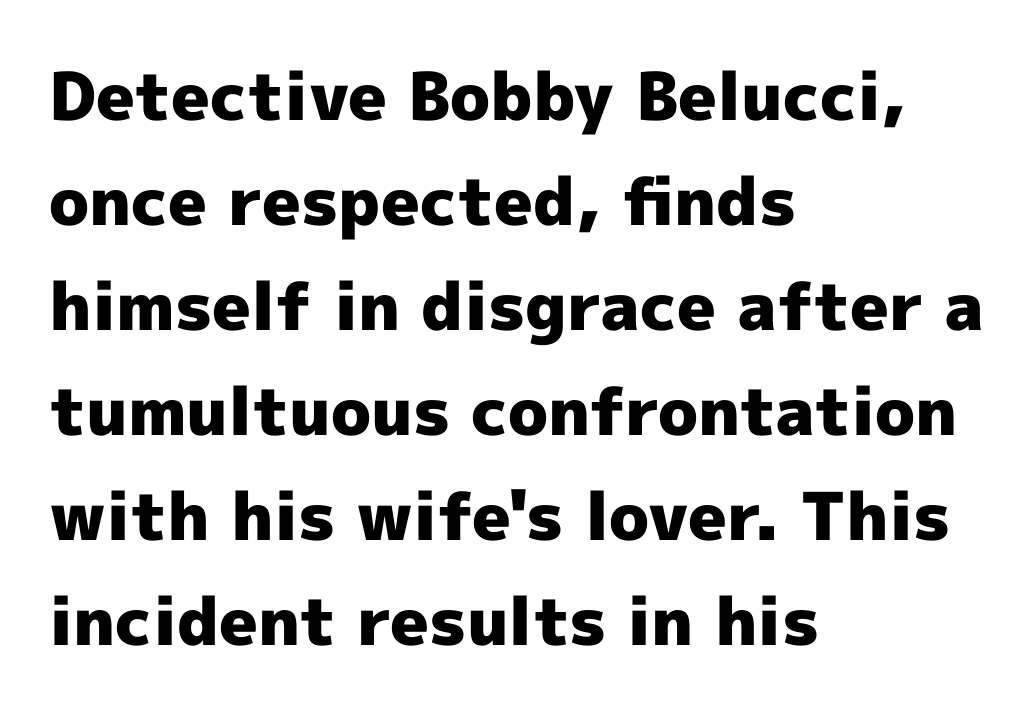
{"serif": "no", "italic": "no", "bold": "yes", "weight": "heavy", "width": "normal", "x_height": "medium", "monospaced": "no", "underline": "no", "align": "left", "line_spacing": "normal", "line_spacing_ratio": 1.59, "letter_spacing": "normal", "letter_spacing_em": 0.0, "glyph_px": 66}
